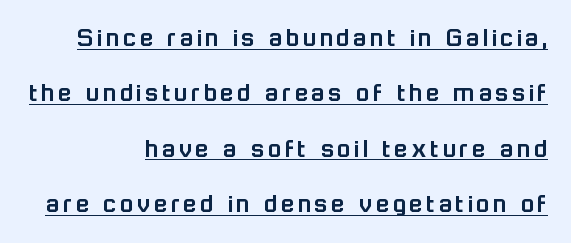
Somebody hit Ctrl+U on this one — the words are underlined. The passage shown is typeset with a sans-serif family. Does the lettering tilt? It doesn't — this is upright. Think of a printed novel: that variable character pitch is what you see here.
